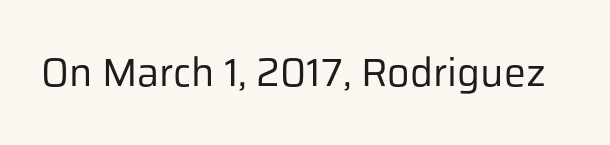
{"serif": "no", "italic": "no", "bold": "no", "weight": "regular", "width": "normal", "stroke_contrast": "low", "x_height": "medium", "monospaced": "no", "underline": "no", "letter_spacing": "normal", "letter_spacing_em": 0.0, "glyph_px": 39}
